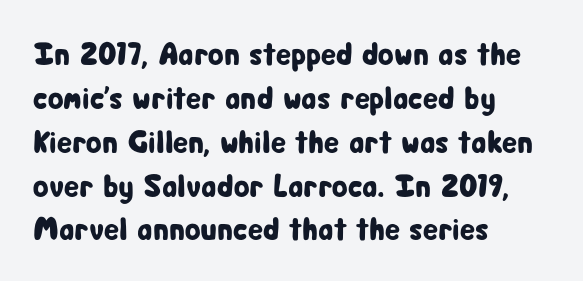
{"serif": "no", "italic": "no", "width": "condensed", "stroke_contrast": "low", "x_height": "medium", "monospaced": "no", "underline": "no", "align": "left", "line_spacing": "normal", "line_spacing_ratio": 1.37, "letter_spacing": "normal", "letter_spacing_em": 0.0, "glyph_px": 32}
